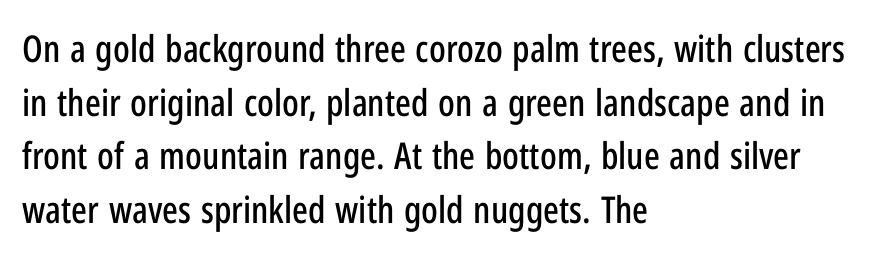
Plain, unruled lines of type. The typesetter chose a ragged-right arrangement here. Quick note: interline space is typical. Does extra space separate the letters? No, they use regular spacing. Each letter keeps its own natural width here, so spacing adapts to shape. Ordinary non-slanted type is in use.
